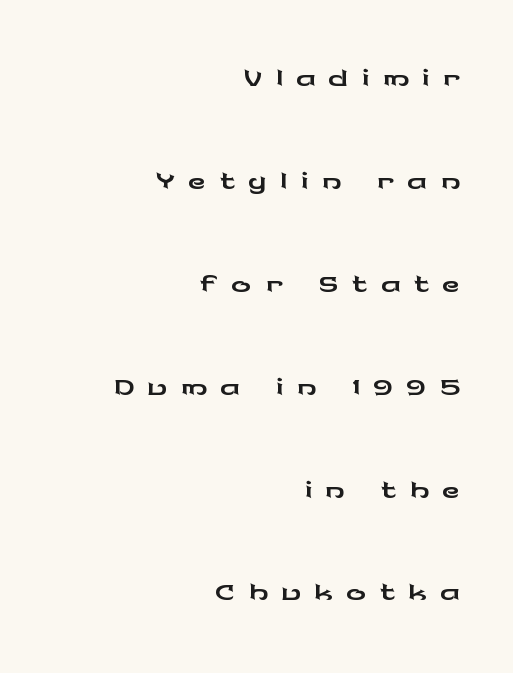
{"serif": "no", "italic": "no", "width": "wide", "stroke_contrast": "low", "x_height": "medium", "monospaced": "no", "underline": "no", "align": "right", "line_spacing": "loose", "line_spacing_ratio": 2.1, "letter_spacing": "wide", "letter_spacing_em": 0.26, "glyph_px": 49}
